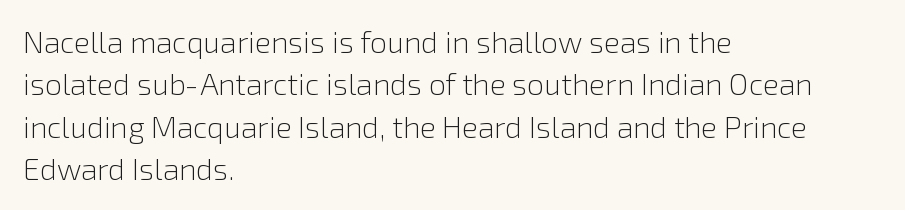
The image shows 30 px light sans-serif type, upright; set left-aligned, normal line spacing (1.41x), normal letter spacing, not underlined; low stroke contrast and a medium x-height.
